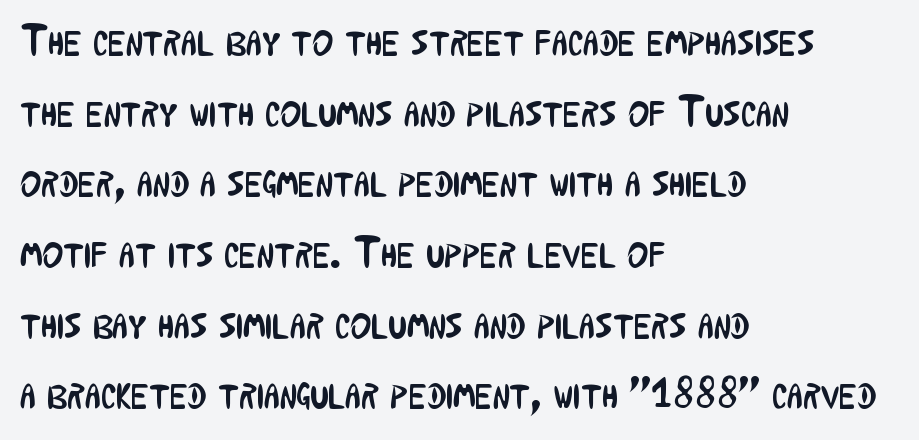
The image shows 45 px regular-weight, condensed sans-serif type, upright; set left-aligned, normal line spacing (1.57x), normal letter spacing, not underlined; low stroke contrast and a medium x-height.
